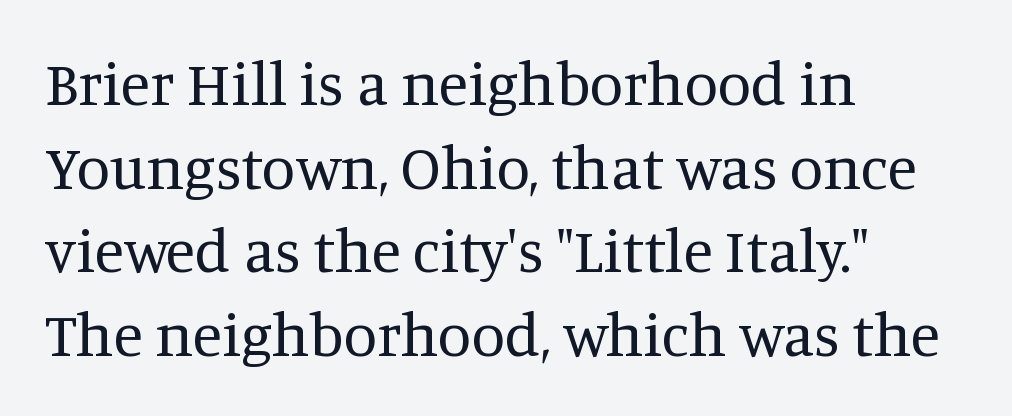
Caption: multi-line text, flush left, ragged right. If you measured baseline to baseline, you'd find a middling distance. Underline: absent. Unlike a clean sans, this face finishes its strokes with serifs. Think standard paragraph weight, or any step lighter than that.
